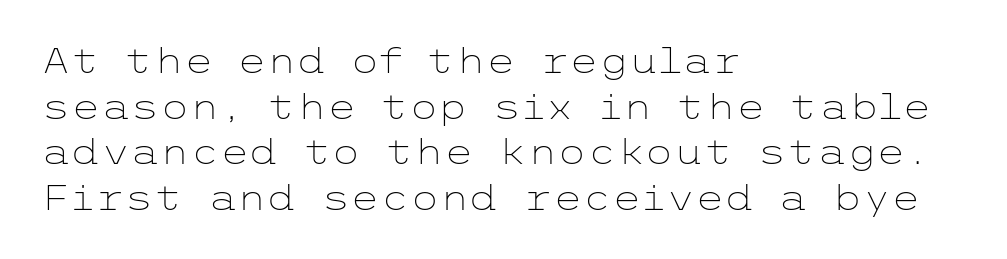
The image shows 34 px light, wide sans-serif type, upright; set left-aligned, normal line spacing (1.34x), normal letter spacing, not underlined; low stroke contrast and a medium x-height.
